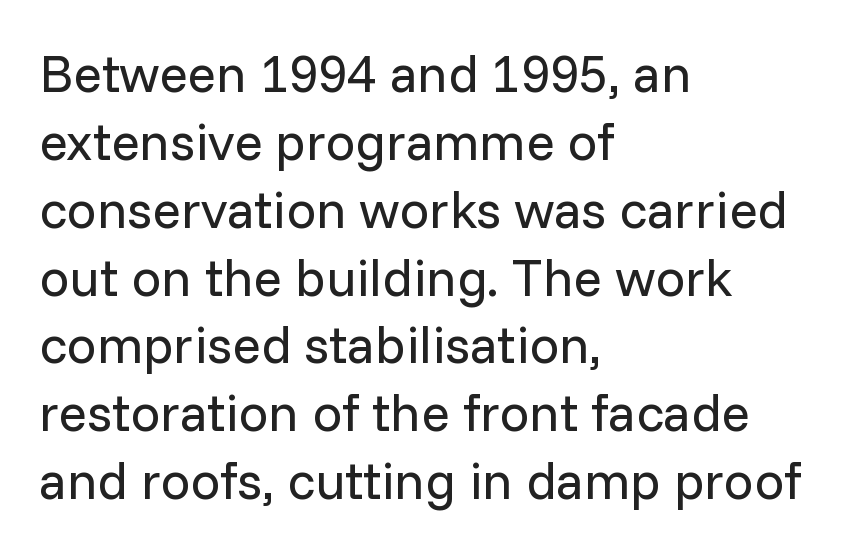
Q: Is the text bold? A: No.
Q: Is the text italic (slanted)? A: No, it is upright.
Q: Is the typeface a serif or a sans-serif typeface? A: Sans-serif.
Q: Is the text underlined? A: No.
Q: How is the paragraph aligned? A: Left-aligned.
Q: Is the spacing between letters normal or unusually wide? A: Normal.
Q: Is the spacing between lines tight, normal or loose? A: Normal.
Q: Width (condensed, normal, or wide)? A: Normal.
Q: Stroke contrast? A: Low.
Q: x-height? A: Medium.
Q: Monospaced? A: No.
